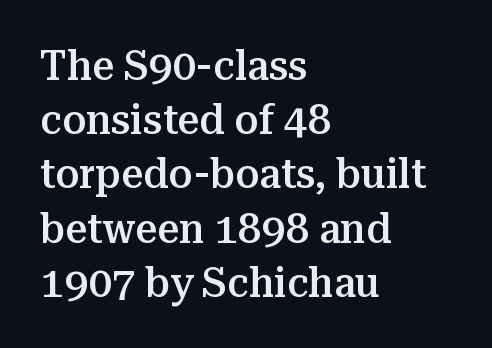
This sample has the flowing, uneven cadence of proportional lettering. Inter-character spacing is left at the font's built-in metrics. Heft: intermediate — a semibold. Quick note: not italic, upright. In CSS terms this would be text-align: left. The letters carry serifs — small finishing strokes at the ends of their stems.
